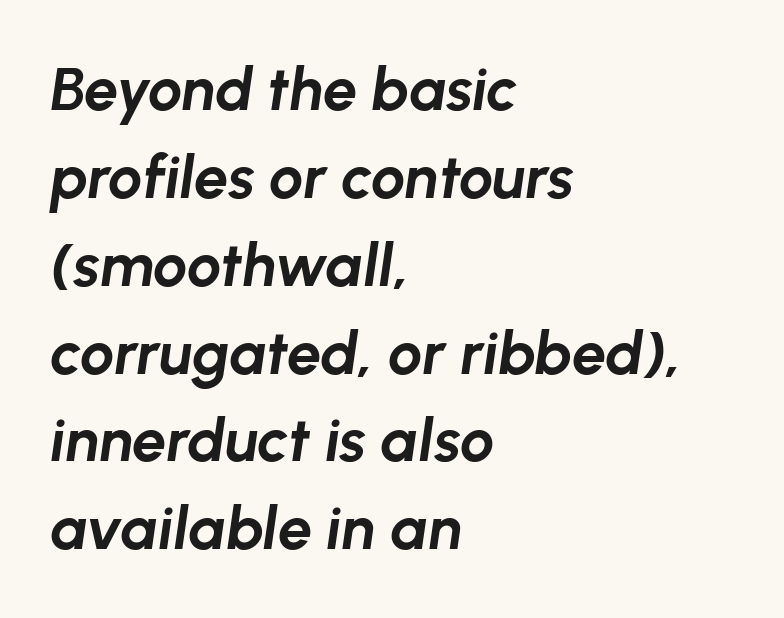
Only glyphs here, with clear space below each row. Heavy-handed strokes throughout: this text is bold. Baseline-to-baseline distance is the conventional proportion of letter height. The glyphs look as if they've been sheared to an angle. One-word summary of the alignment: left.
